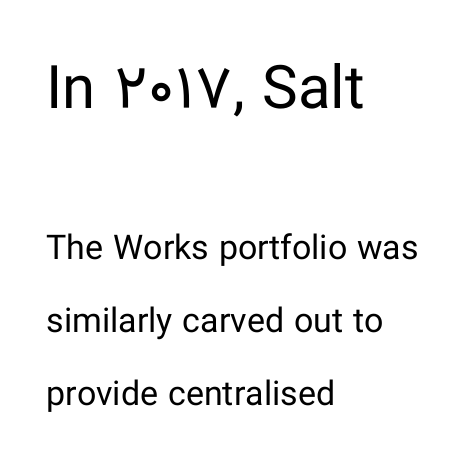
The image shows 60 px regular-weight sans-serif type, upright; set left-aligned, loose line spacing (2.16x), normal letter spacing, not underlined; the first (top) block is 1.76x larger; low stroke contrast and a medium x-height.
